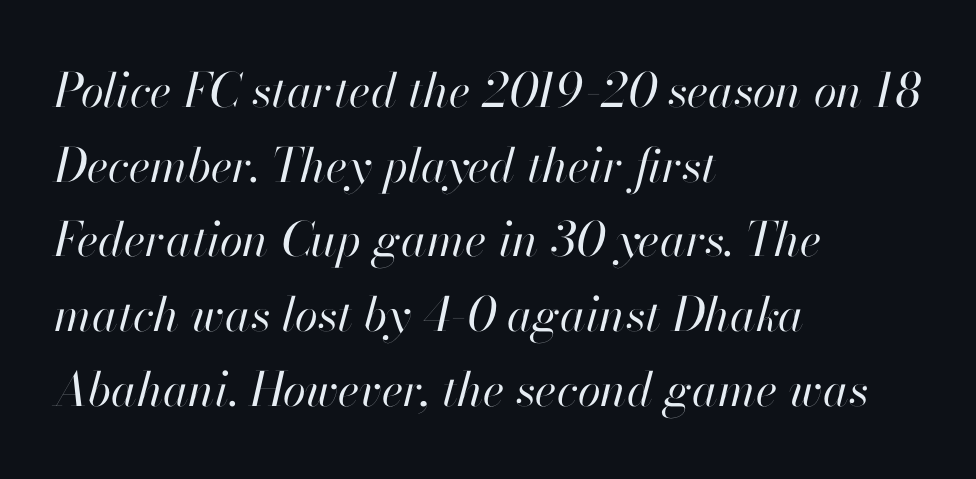
The image shows 47 px regular-weight type, italic (leaning right); set left-aligned, normal line spacing (1.59x), normal letter spacing, not underlined; high stroke contrast and a small x-height.
